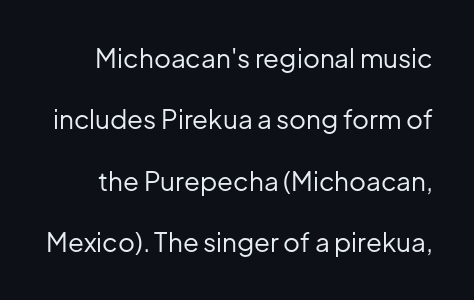
Is there any slant? The stems are plumb. A typesetter would call this leading open, well beyond the default. Ink coverage per letter is moderate at most. Underline: absent.
